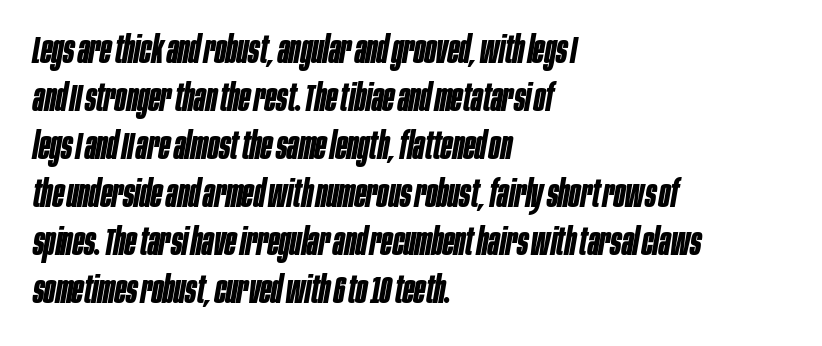
Interline gaps are of average width in this sample. The type is set solid horizontally, with unmodified tracking. Proportional: the letters do not fall into vertical columns. In CSS terms this would be text-align: left. Has an underline been added? It has not. Its strokes are broad and dark, the hallmark of bold type.
